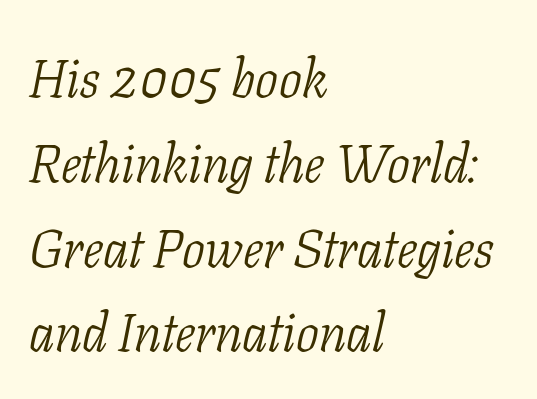
Q: Is the text bold? A: No.
Q: Is the text italic (slanted)? A: Yes, it leans right by about 11 degrees.
Q: Is the typeface a serif or a sans-serif typeface? A: Serif.
Q: Is the text underlined? A: No.
Q: How is the paragraph aligned? A: Left-aligned.
Q: Is the spacing between letters normal or unusually wide? A: Normal.
Q: Is the spacing between lines tight, normal or loose? A: Normal.
Q: Width (condensed, normal, or wide)? A: Condensed.
Q: Stroke contrast? A: Low.
Q: x-height? A: Medium.
Q: Monospaced? A: No.
